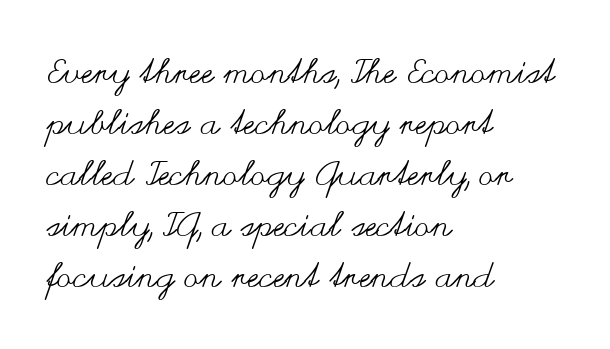
The horizontal fit of the characters is conventional and even. Visually the block forms a straight wall on the left and a jagged coastline on the right. Vertically, the passage feels balanced, rows spaced as you'd expect. Compared with a typical body face, this is equally light or lighter still. Looks like regular typesetting: each glyph gets only the width it needs.
